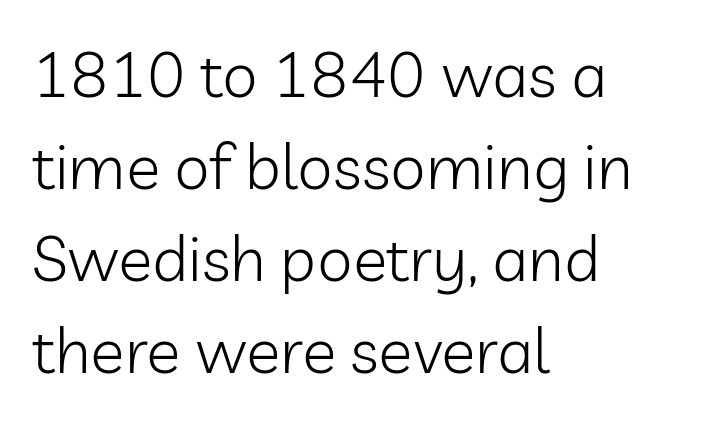
{"serif": "no", "italic": "no", "bold": "no", "weight": "light", "width": "normal", "stroke_contrast": "low", "x_height": "medium", "monospaced": "no", "underline": "no", "align": "left", "line_spacing": "normal", "line_spacing_ratio": 1.44, "letter_spacing": "normal", "letter_spacing_em": 0.0, "glyph_px": 64}
